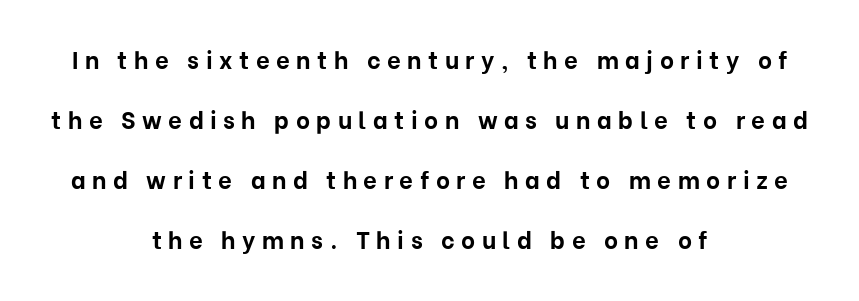
Strokes here are thick enough to call this a true bold. These lines are centered, leaving both edges ragged. Letter spacing: wide. Check the space under the baseline: it is left empty.
